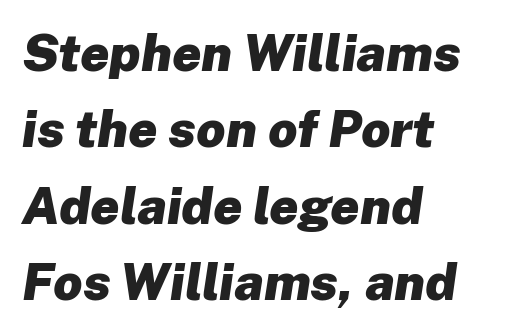
Q: Is the text bold? A: Yes.
Q: Is the text italic (slanted)? A: Yes, it leans right by about 8 degrees.
Q: Is the text underlined? A: No.
Q: How is the paragraph aligned? A: Left-aligned.
Q: Is the spacing between letters normal or unusually wide? A: Normal.
Q: Is the spacing between lines tight, normal or loose? A: Normal.
Q: Width (condensed, normal, or wide)? A: Normal.
Q: Stroke contrast? A: Low.
Q: x-height? A: Medium.
Q: Monospaced? A: No.
